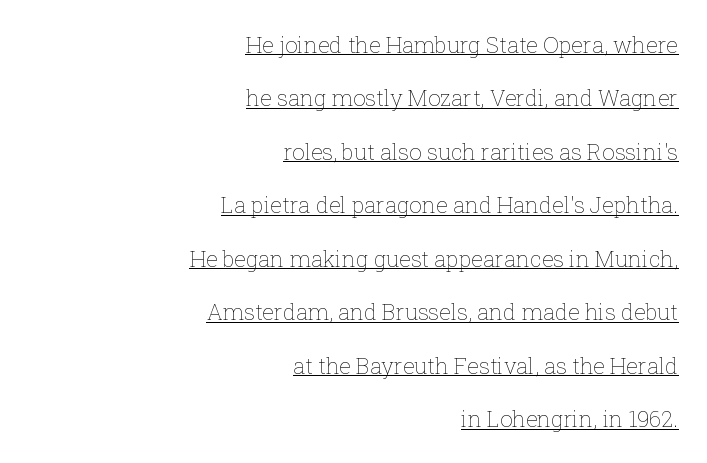
{"italic": "no", "bold": "no", "underline": "yes", "align": "right", "line_spacing": "loose", "line_spacing_ratio": 2.43, "letter_spacing": "normal", "letter_spacing_em": 0.0, "glyph_px": 22}
